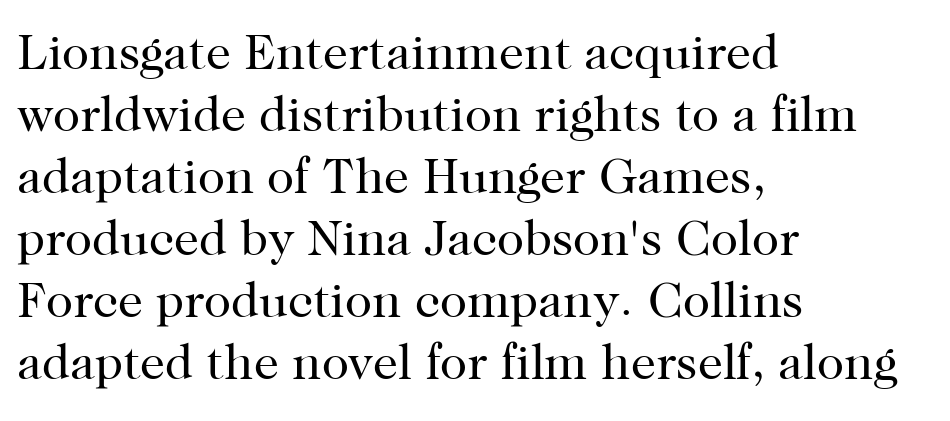
The image shows 50 px regular-weight serif type, upright; set left-aligned, line spacing 1.24x, normal letter spacing, not underlined; high stroke contrast and a medium x-height.
